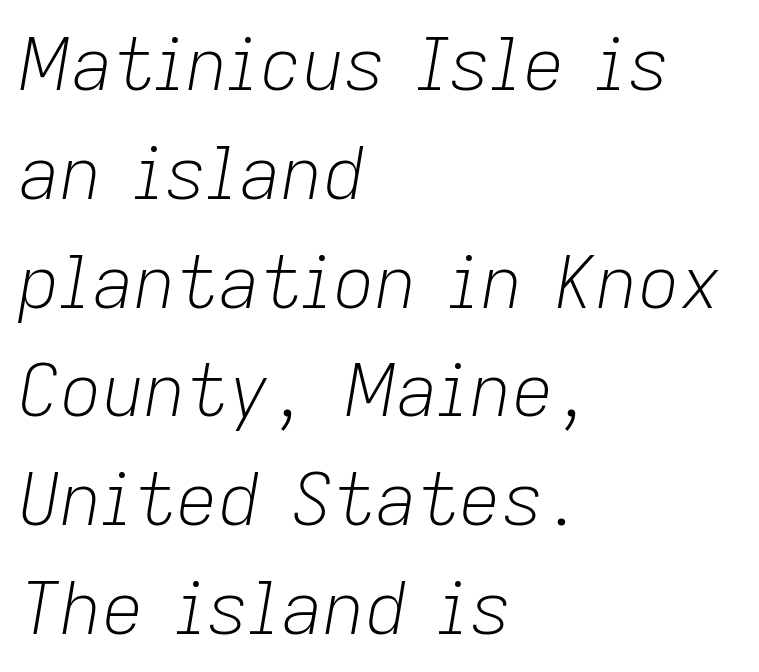
Q: Is the text bold? A: No.
Q: Is the text italic (slanted)? A: Yes, it leans right by about 9 degrees.
Q: Is the text underlined? A: No.
Q: How is the paragraph aligned? A: Left-aligned.
Q: Is the spacing between letters normal or unusually wide? A: Normal.
Q: Is the spacing between lines tight, normal or loose? A: Normal.
Q: Width (condensed, normal, or wide)? A: Normal.
Q: Stroke contrast? A: Low.
Q: x-height? A: Medium.
Q: Monospaced? A: No.
